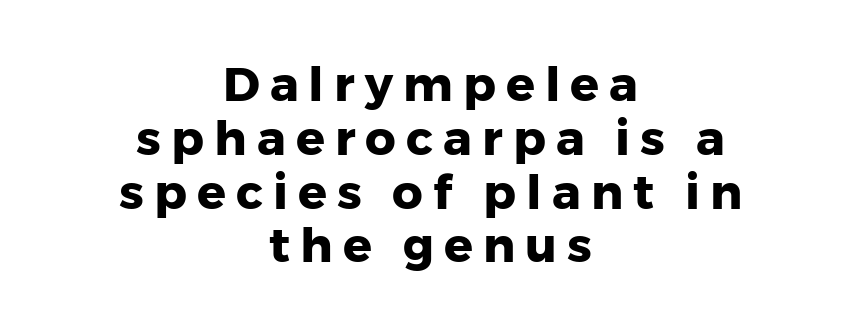
The image shows 48 px heavy sans-serif type, upright; set centered, tight line spacing (1.12x), unusually wide letter spacing (+0.21 em), not underlined; low stroke contrast and a medium x-height.
